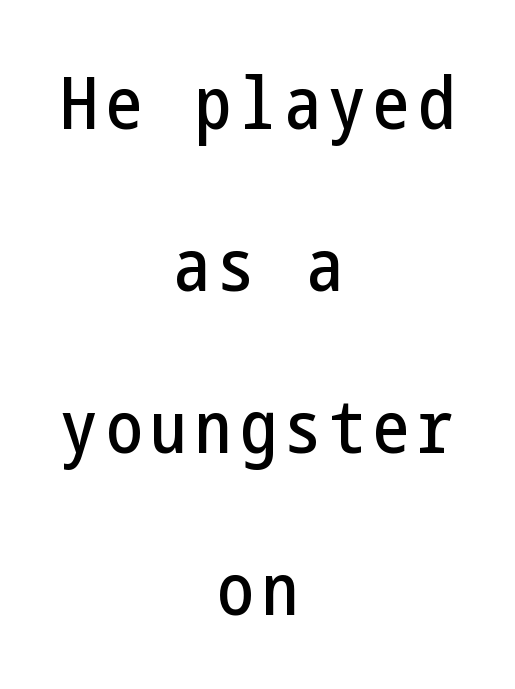
{"serif": "no", "italic": "no", "width": "condensed", "stroke_contrast": "low", "x_height": "medium", "underline": "no", "align": "center", "line_spacing": "loose", "line_spacing_ratio": 2.25, "glyph_px": 72}
